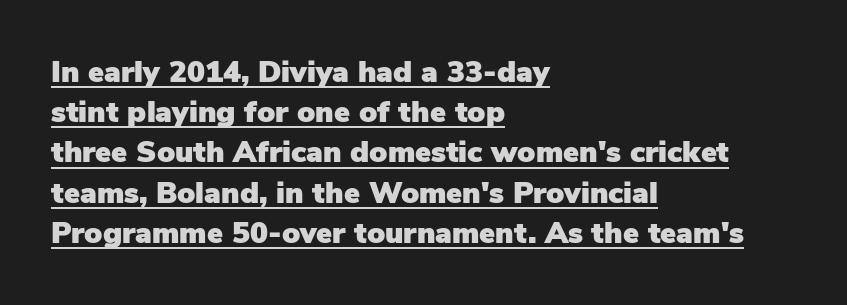
The image shows 30 px sans-serif type, upright; set left-aligned, normal line spacing (1.34x), normal letter spacing, underlined; low stroke contrast and a medium x-height.
